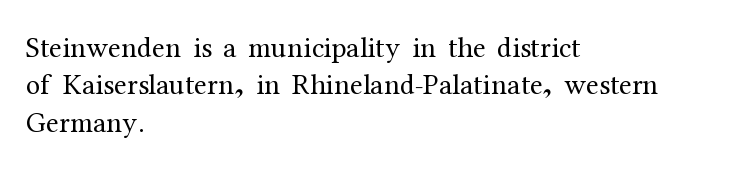
{"serif": "yes", "italic": "no", "bold": "no", "weight": "regular", "width": "normal", "stroke_contrast": "medium", "x_height": "medium", "monospaced": "no", "underline": "no", "align": "left", "line_spacing": "normal", "line_spacing_ratio": 1.29, "letter_spacing": "normal", "letter_spacing_em": 0.0, "glyph_px": 29}
